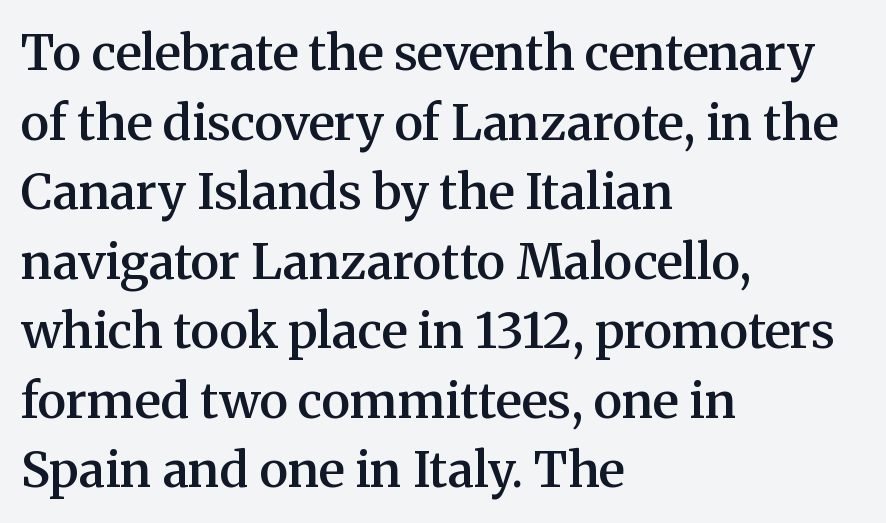
The image shows 49 px semibold serif type, upright; set left-aligned, normal line spacing (1.42x), normal letter spacing, not underlined; medium stroke contrast and a medium x-height.
